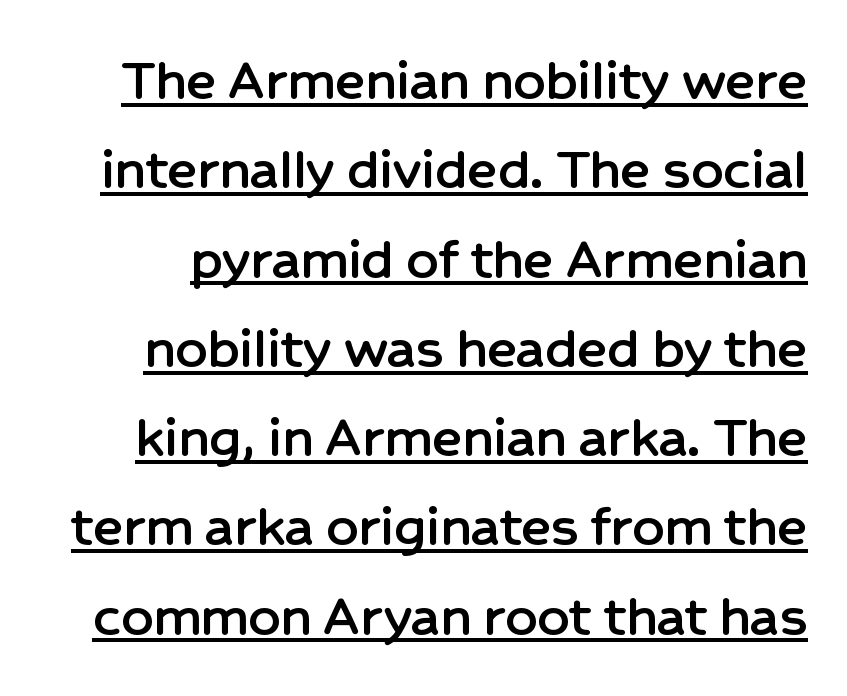
The image shows 62 px sans-serif type, upright; set normal line spacing (1.44x), normal letter spacing, underlined; low stroke contrast and a medium x-height.
